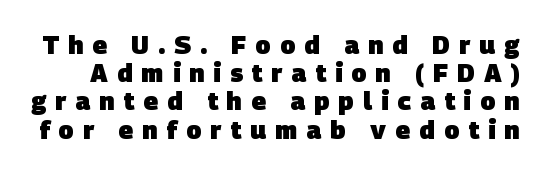
{"bold": "yes", "underline": "no", "line_spacing": "tight", "line_spacing_ratio": 1.13, "letter_spacing": "wide", "letter_spacing_em": 0.36, "glyph_px": 25}
